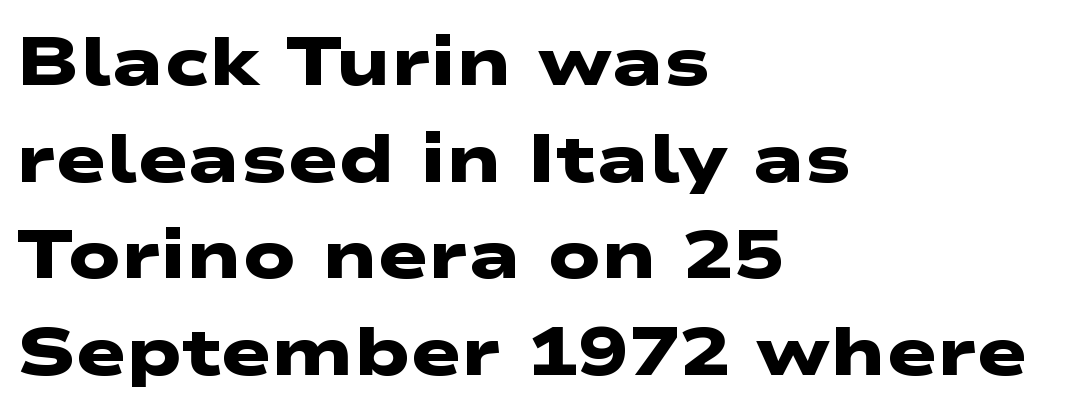
Q: Is the text bold? A: Yes.
Q: Is the typeface a serif or a sans-serif typeface? A: Sans-serif.
Q: Is the text underlined? A: No.
Q: How is the paragraph aligned? A: Left-aligned.
Q: Is the spacing between letters normal or unusually wide? A: Normal.
Q: Is the spacing between lines tight, normal or loose? A: Normal.
Q: Width (condensed, normal, or wide)? A: Wide.
Q: Stroke contrast? A: Low.
Q: x-height? A: Medium.
Q: Monospaced? A: No.
